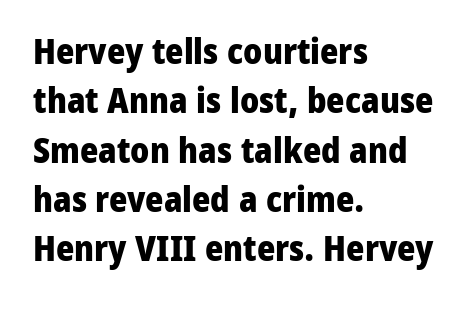
{"serif": "no", "italic": "no", "bold": "yes", "weight": "heavy", "width": "normal", "stroke_contrast": "low", "x_height": "medium", "monospaced": "no", "underline": "no", "align": "left", "line_spacing": "normal", "line_spacing_ratio": 1.41, "letter_spacing": "normal", "letter_spacing_em": 0.0, "glyph_px": 35}
